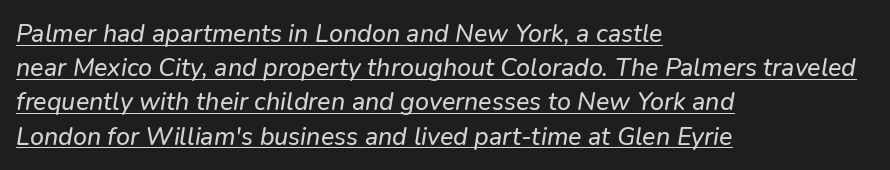
The image shows 25 px text type; set left-aligned, normal line spacing (1.37x), normal letter spacing, underlined.
